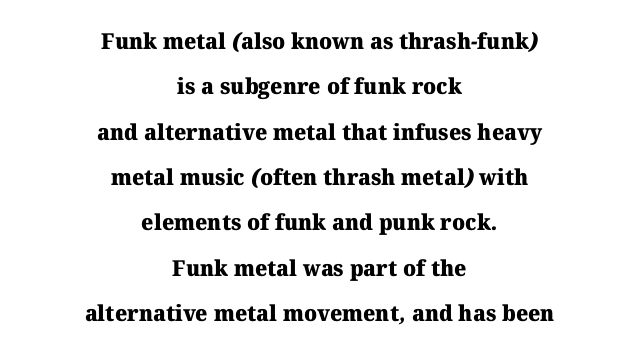
The image shows 22 px bold type; set centered, loose line spacing (2.06x), normal letter spacing, not underlined.
